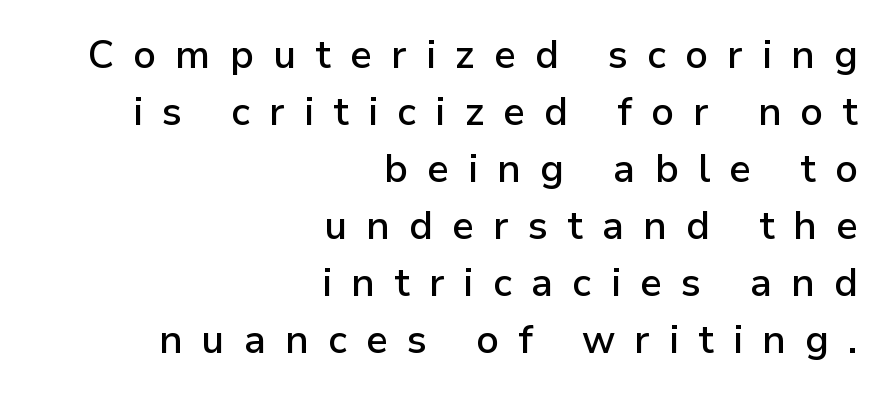
Q: Is the text bold? A: Semi-bold.
Q: Is the text italic (slanted)? A: No, it is upright.
Q: Is the typeface a serif or a sans-serif typeface? A: Sans-serif.
Q: Is the text underlined? A: No.
Q: How is the paragraph aligned? A: Right-aligned.
Q: Is the spacing between letters normal or unusually wide? A: Unusually wide.
Q: Is the spacing between lines tight, normal or loose? A: Normal.
Q: Width (condensed, normal, or wide)? A: Normal.
Q: Stroke contrast? A: Low.
Q: x-height? A: Medium.
Q: Monospaced? A: No.
